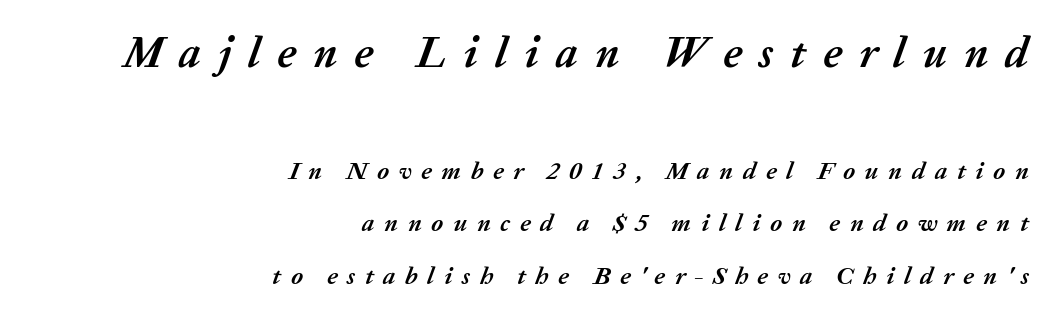
{"italic": "yes", "lean": "right", "slant_degrees": 20, "bold": "yes", "weight": "semibold", "width": "normal", "stroke_contrast": "medium", "x_height": "medium", "monospaced": "no", "underline": "no", "align": "right", "line_spacing": "loose", "line_spacing_ratio": 2.09, "letter_spacing": "wide", "letter_spacing_em": 0.38, "larger_block": "first", "size_ratio": 1.76, "glyph_px": 44}
